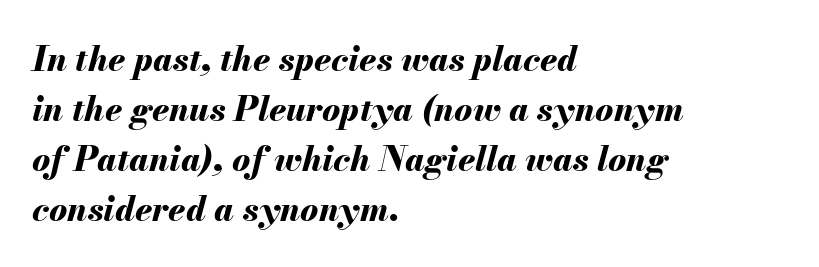
Horizontally, the lines are justified to the leading edge only. The lines sit at an ordinary, default distance from one another. Is the type bold? Yes — the strokes are clearly thick and heavy. The face used here is proportionally spaced, like ordinary book or web type.
